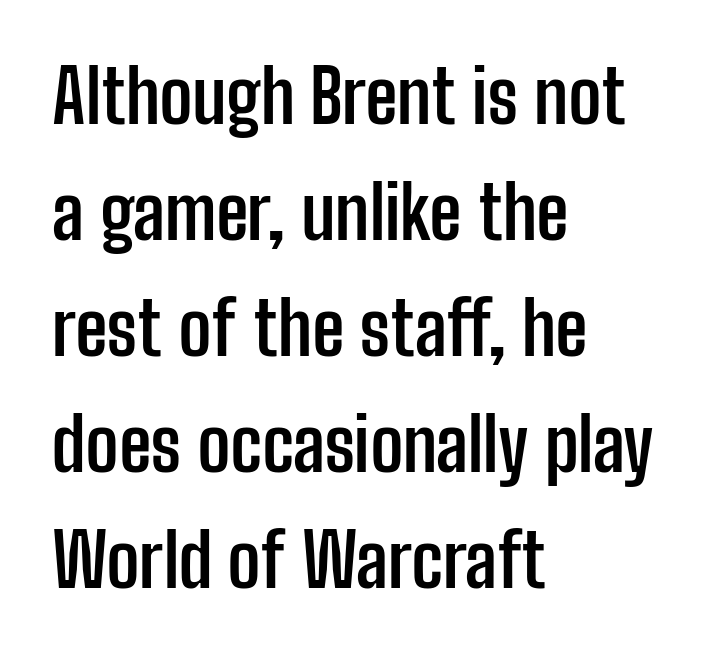
{"serif": "no", "italic": "no", "bold": "yes", "weight": "semibold", "width": "condensed", "stroke_contrast": "low", "x_height": "medium", "monospaced": "no", "underline": "no", "align": "left", "line_spacing": "normal", "line_spacing_ratio": 1.59, "letter_spacing": "normal", "letter_spacing_em": 0.0, "glyph_px": 73}
